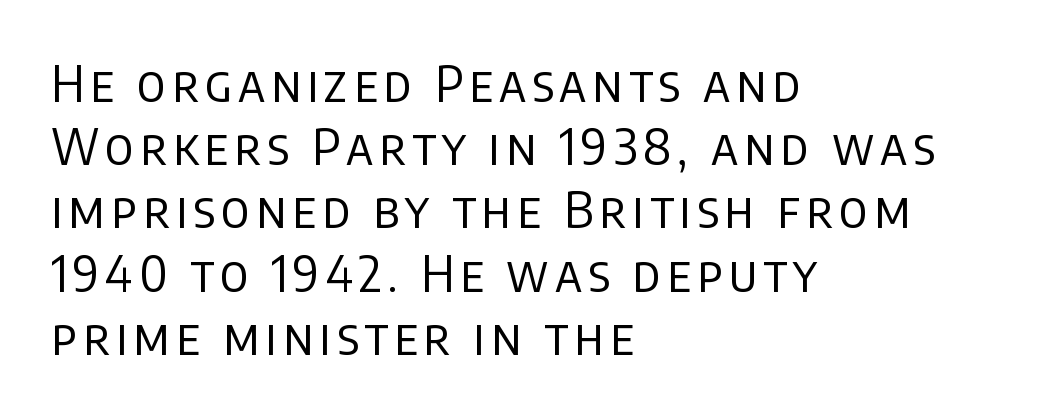
{"serif": "no", "italic": "no", "bold": "no", "weight": "regular", "width": "normal", "stroke_contrast": "low", "x_height": "large", "monospaced": "no", "underline": "no", "align": "left", "line_spacing": "normal", "line_spacing_ratio": 1.29, "glyph_px": 49}
